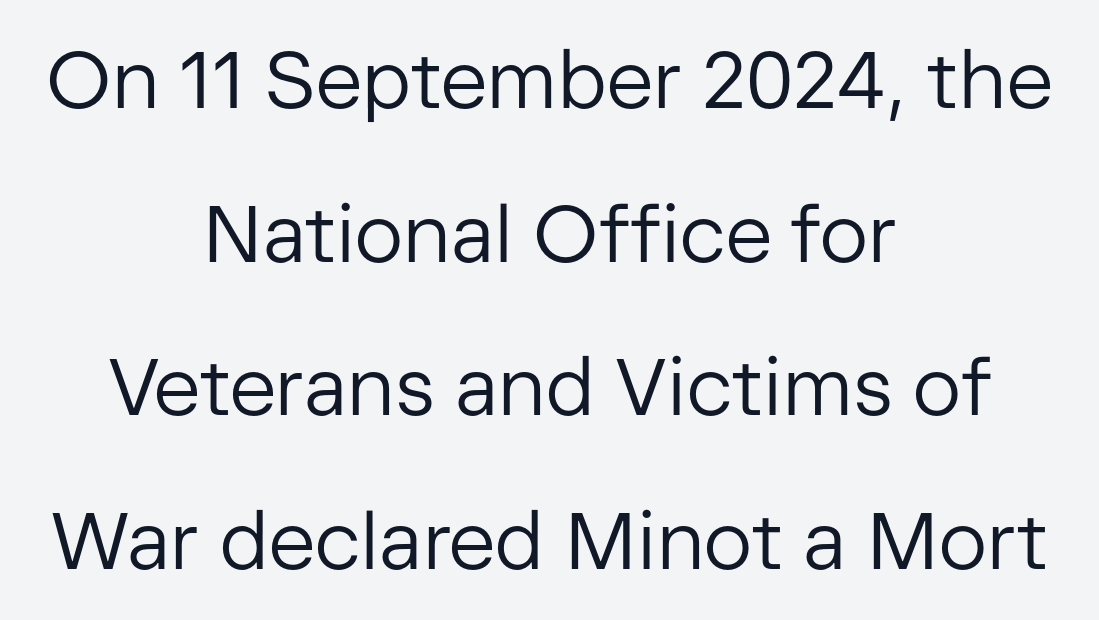
The image shows 80 px regular-weight sans-serif type, upright; set centered, loose line spacing (1.92x), normal letter spacing, not underlined; low stroke contrast and a medium x-height.
